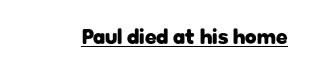
{"italic": "no", "bold": "yes", "underline": "yes", "letter_spacing": "normal", "letter_spacing_em": 0.0, "glyph_px": 21}
